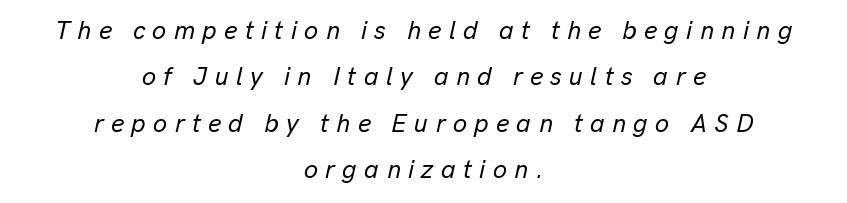
The text carries the slant typical of an italic or oblique font. Caption: expanded tracking, letters set apart. Both edges are ragged and mirror each other, which tells us the setting is centered. Underline: absent.
